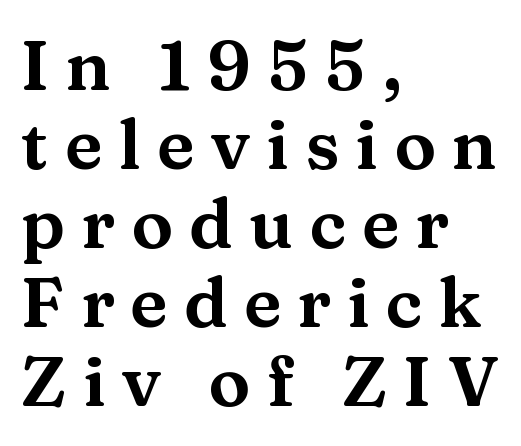
Q: Is the text italic (slanted)? A: No, it is upright.
Q: Is the typeface a serif or a sans-serif typeface? A: Serif.
Q: Is the text underlined? A: No.
Q: How is the paragraph aligned? A: Left-aligned.
Q: Is the spacing between letters normal or unusually wide? A: Unusually wide.
Q: Is the spacing between lines tight, normal or loose? A: Tight.
Q: Width (condensed, normal, or wide)? A: Wide.
Q: Stroke contrast? A: Medium.
Q: x-height? A: Medium.
Q: Monospaced? A: No.
